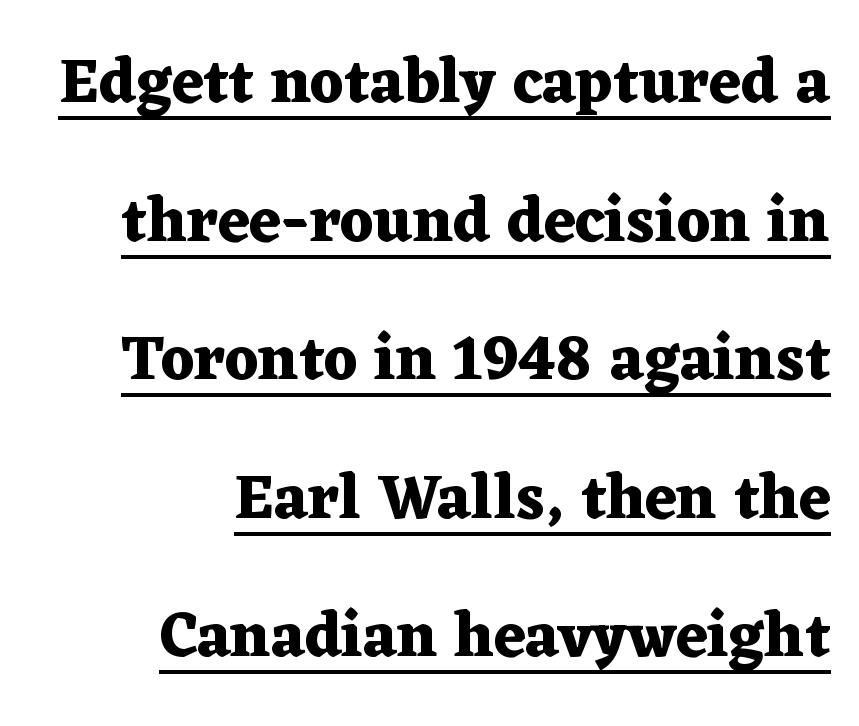
The image shows 63 px heavy, wide serif type, upright; set right-aligned, loose line spacing (2.2x), normal letter spacing, underlined; medium stroke contrast and a medium x-height.
